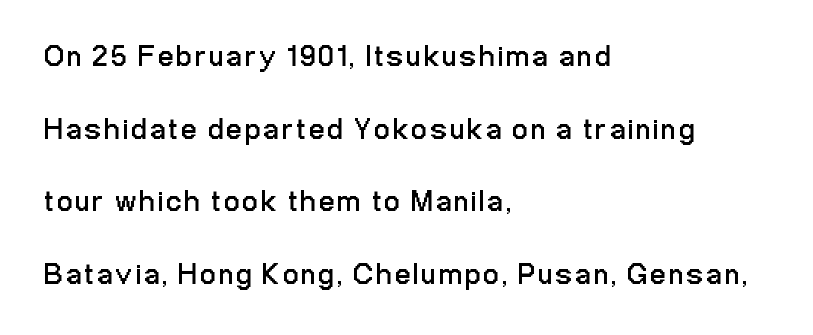
{"serif": "no", "italic": "no", "bold": "no", "weight": "regular", "width": "condensed", "stroke_contrast": "low", "x_height": "medium", "monospaced": "no", "underline": "no", "align": "left", "line_spacing": "loose", "line_spacing_ratio": 2.42, "glyph_px": 30}
